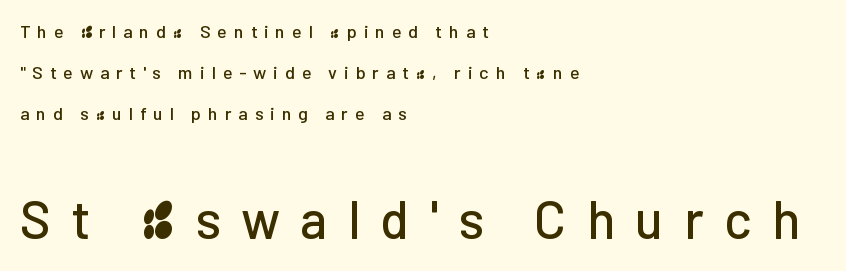
Does the bottom block carry the larger type? Yes, it does. Notice the wide empty band between every row — that's loose leading. Note: no serifs on the glyphs. Upright lettering throughout. Any mark beneath the type? The region is blank. Letter spacing: wide.
